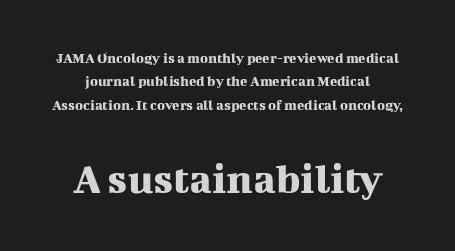
If you squint, the bottom block still reads clearly — it's the larger of the two. Notice how the stems are strictly vertical — no italics here. The space beneath each line is pristine and unruled. These lines are composed in type with serifs. The space between consecutive lines is moderate. Default kerning and tracking; the words read as compact shapes.
